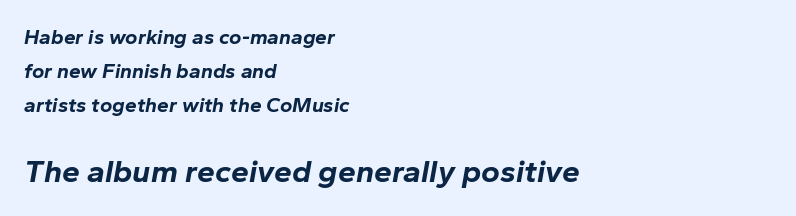
The tracking reads as untouched default to a designer's eye. Notice how the passage keeps a crisp vertical edge on the left only. Emphasis-style slanted type is in use. What's the leading like? Ordinary, nothing unusual. Is this a fixed-width face? No — the glyphs have proportional, varying widths.
